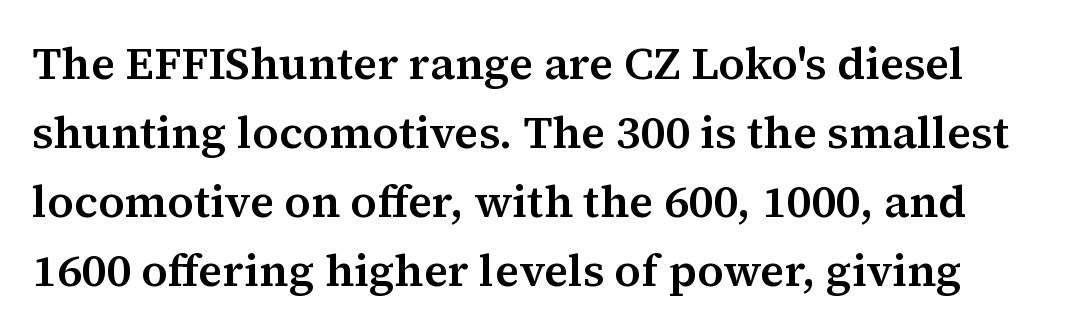
Q: Is the text italic (slanted)? A: No, it is upright.
Q: Is the typeface a serif or a sans-serif typeface? A: Serif.
Q: Is the text underlined? A: No.
Q: Is the spacing between letters normal or unusually wide? A: Normal.
Q: Is the spacing between lines tight, normal or loose? A: Normal.
Q: Width (condensed, normal, or wide)? A: Normal.
Q: Stroke contrast? A: Medium.
Q: x-height? A: Medium.
Q: Monospaced? A: No.
